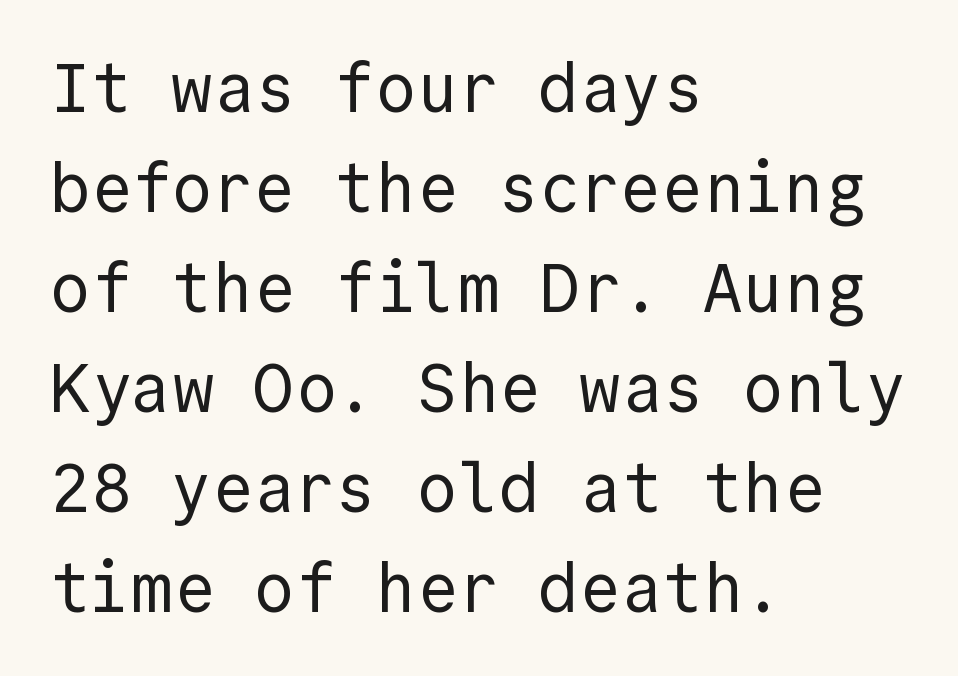
Tracking here is standard; glyphs follow each other at the usual distance. The line-height multiplier appears to be the usual default. The weight would be labelled regular, book, light, or lighter still. Where is the straight margin? On the left. Spacing verdict: monospaced, one width for all characters. Bare-footed words on every line.
